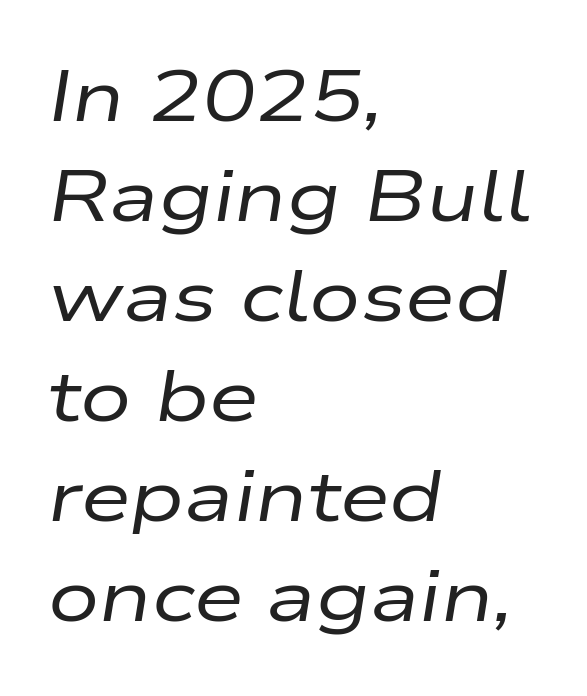
The strip under each line holds only bare page. A normal amount of white space separates one row of letters from the next. An italicized treatment has been applied to the whole sample. Proportional: the letters do not fall into vertical columns. The type is set solid horizontally, with unmodified tracking.
